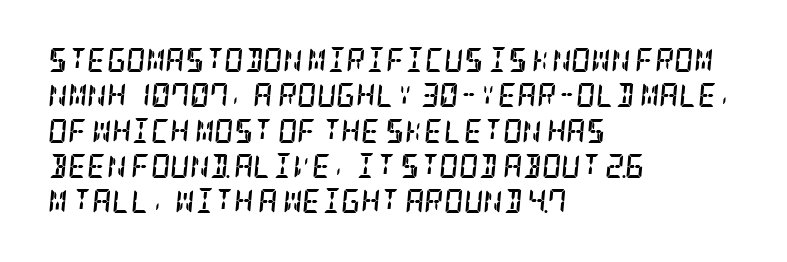
{"italic": "yes", "lean": "right", "slant_degrees": 5, "bold": "yes", "underline": "no", "align": "left", "line_spacing": "normal", "line_spacing_ratio": 1.47, "letter_spacing": "normal", "letter_spacing_em": 0.0, "glyph_px": 24}
